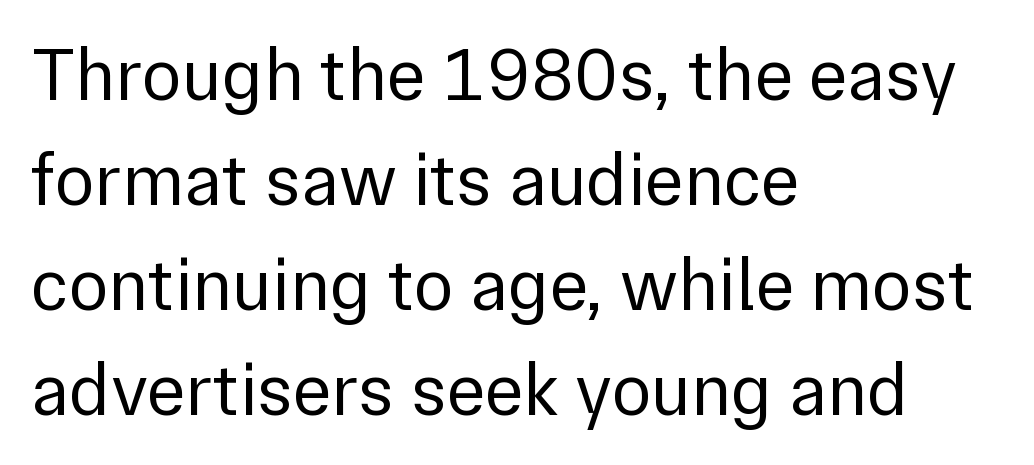
Q: Is the text bold? A: No.
Q: Is the text italic (slanted)? A: No, it is upright.
Q: Is the typeface a serif or a sans-serif typeface? A: Sans-serif.
Q: Is the text underlined? A: No.
Q: How is the paragraph aligned? A: Left-aligned.
Q: Is the spacing between letters normal or unusually wide? A: Normal.
Q: Is the spacing between lines tight, normal or loose? A: Normal.
Q: Width (condensed, normal, or wide)? A: Normal.
Q: x-height? A: Medium.
Q: Monospaced? A: No.
